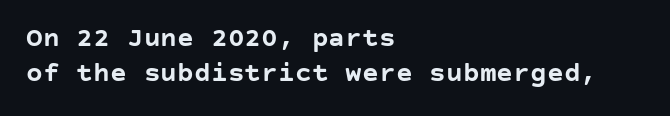
The image shows 28 px semibold sans-serif type, upright; set left-aligned, normal line spacing (1.25x), normal letter spacing, not underlined; low stroke contrast and a large x-height.
